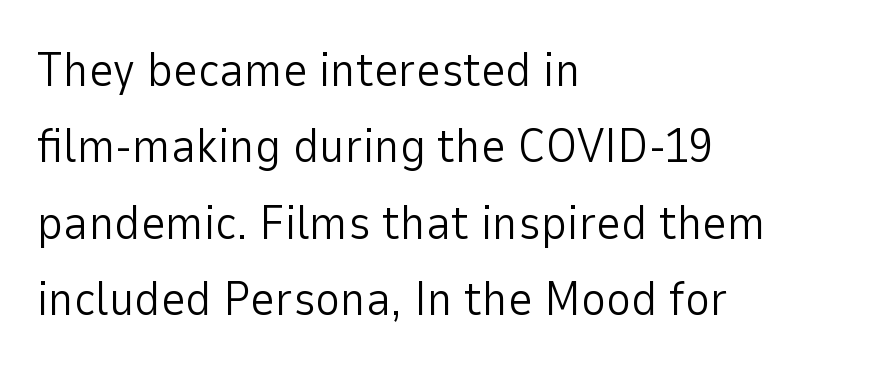
Q: Is the text bold? A: No.
Q: Is the text italic (slanted)? A: No, it is upright.
Q: Is the typeface a serif or a sans-serif typeface? A: Sans-serif.
Q: Is the text underlined? A: No.
Q: How is the paragraph aligned? A: Left-aligned.
Q: Is the spacing between letters normal or unusually wide? A: Normal.
Q: Is the spacing between lines tight, normal or loose? A: Normal.
Q: Width (condensed, normal, or wide)? A: Normal.
Q: Stroke contrast? A: Low.
Q: x-height? A: Medium.
Q: Monospaced? A: No.
